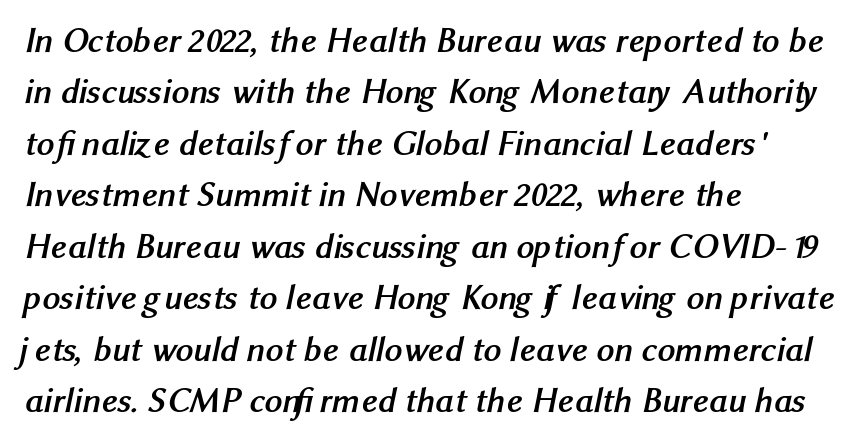
Q: Is the text bold? A: Yes.
Q: Is the typeface a serif or a sans-serif typeface? A: Sans-serif.
Q: Is the text underlined? A: No.
Q: How is the paragraph aligned? A: Left-aligned.
Q: Is the spacing between letters normal or unusually wide? A: Normal.
Q: Is the spacing between lines tight, normal or loose? A: Normal.
Q: Width (condensed, normal, or wide)? A: Normal.
Q: Stroke contrast? A: Medium.
Q: x-height? A: Medium.
Q: Monospaced? A: No.
